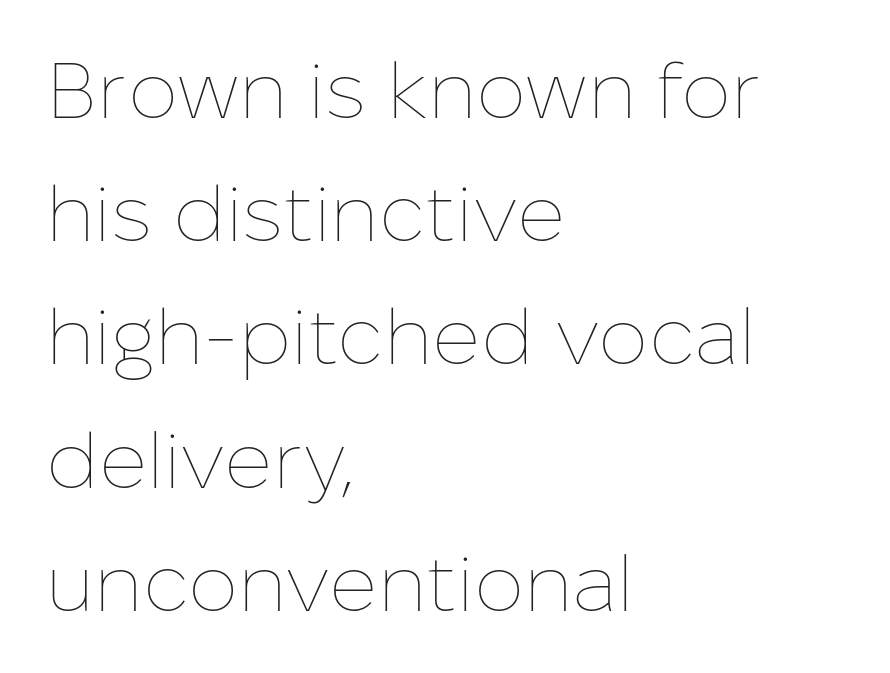
{"italic": "no", "bold": "no", "weight": "thin", "width": "normal", "stroke_contrast": "low", "x_height": "medium", "monospaced": "no", "underline": "no", "align": "left", "line_spacing": "normal", "line_spacing_ratio": 1.56, "letter_spacing": "normal", "letter_spacing_em": 0.0, "glyph_px": 79}
